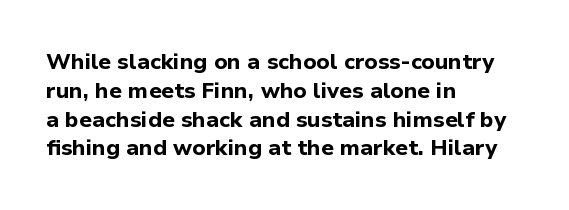
Q: Is the text bold? A: Yes.
Q: Is the text italic (slanted)? A: No, it is upright.
Q: Is the text underlined? A: No.
Q: How is the paragraph aligned? A: Left-aligned.
Q: Is the spacing between letters normal or unusually wide? A: Normal.
Q: Is the spacing between lines tight, normal or loose? A: Normal.
